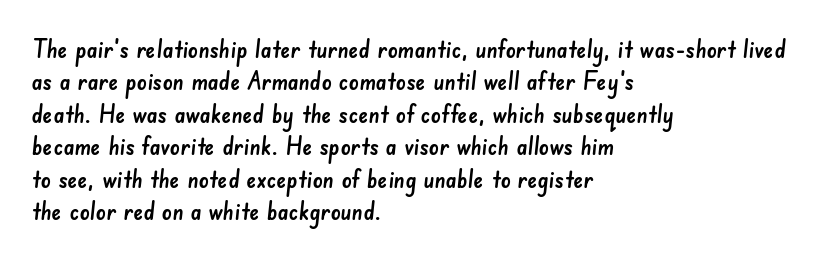
The passage shown is not underscored anywhere. The passage is arranged the way most books set body copy — flush left. Normally led — the rows are evenly, conventionally spaced. How are the letters spaced? Ordinarily, with no added tracking.
